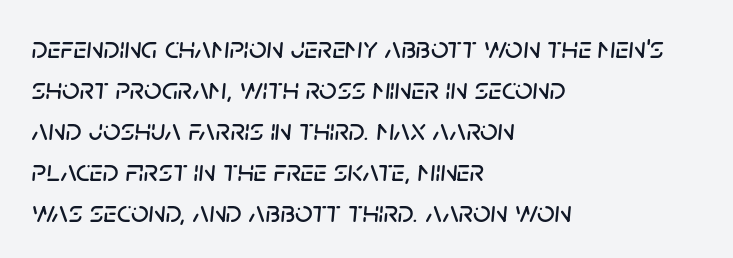
{"italic": "yes", "lean": "right", "slant_degrees": 5, "width": "normal", "stroke_contrast": "low", "x_height": "large", "monospaced": "no", "underline": "no", "align": "left", "line_spacing": "normal", "line_spacing_ratio": 1.32, "letter_spacing": "normal", "letter_spacing_em": 0.0, "glyph_px": 31}
